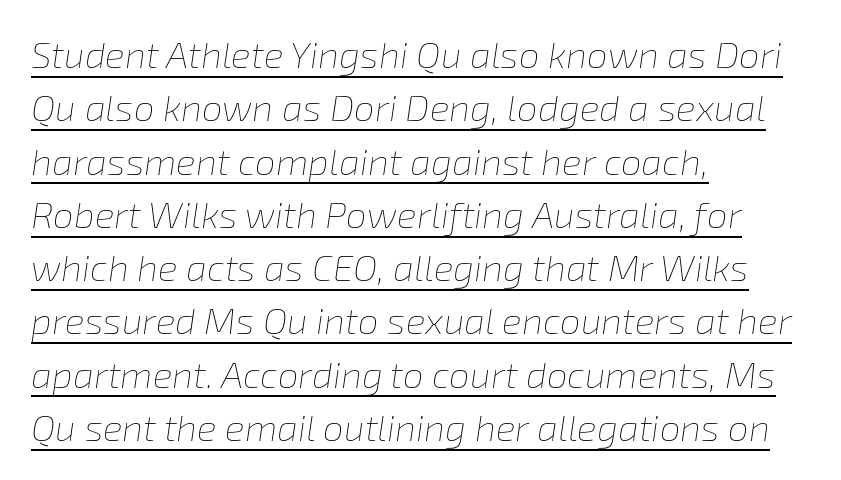
Q: Is the text bold? A: No.
Q: Is the text italic (slanted)? A: Yes, it leans right by about 8 degrees.
Q: Is the text underlined? A: Yes.
Q: How is the paragraph aligned? A: Left-aligned.
Q: Is the spacing between letters normal or unusually wide? A: Normal.
Q: Is the spacing between lines tight, normal or loose? A: Normal.
Q: Width (condensed, normal, or wide)? A: Normal.
Q: Stroke contrast? A: Low.
Q: x-height? A: Medium.
Q: Monospaced? A: No.
